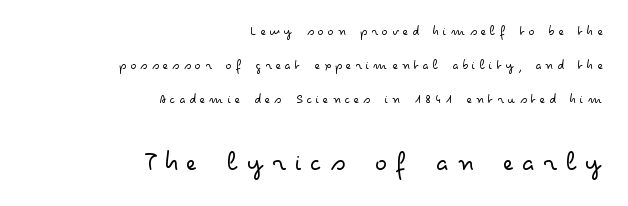
Q: Is the text bold? A: No.
Q: Is the text italic (slanted)? A: No, it is upright.
Q: Is the typeface a serif or a sans-serif typeface? A: Sans-serif.
Q: Is the text underlined? A: No.
Q: How is the paragraph aligned? A: Right-aligned.
Q: Is the spacing between letters normal or unusually wide? A: Unusually wide.
Q: Is the spacing between lines tight, normal or loose? A: Loose.
Q: Which block of text is set in a larger size, the first (top) or the second (bottom)? A: The second (bottom) one.
Q: Width (condensed, normal, or wide)? A: Wide.
Q: Stroke contrast? A: Low.
Q: x-height? A: Small.
Q: Monospaced? A: No.
